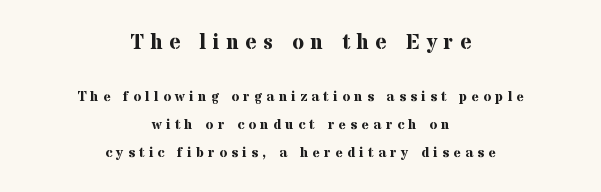
{"italic": "no", "bold": "yes", "underline": "no", "align": "center", "line_spacing": "loose", "line_spacing_ratio": 2.01, "letter_spacing": "wide", "letter_spacing_em": 0.32, "larger_block": "first", "size_ratio": 1.5, "glyph_px": 21}
